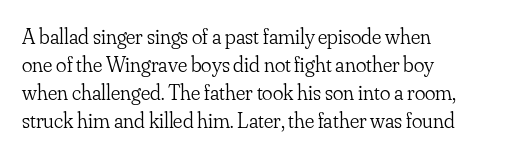
{"italic": "no", "bold": "no", "underline": "no", "align": "left", "line_spacing": "normal", "line_spacing_ratio": 1.28, "letter_spacing": "normal", "letter_spacing_em": 0.0, "glyph_px": 22}
